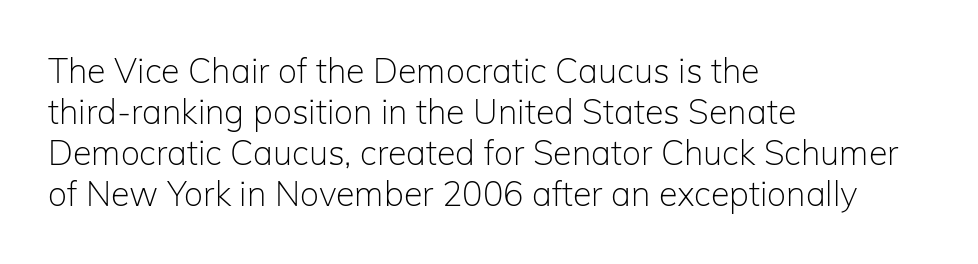
Serifs: no, the terminals of the letterforms are clean. The glyphs are unaccompanied by any horizontal stroke below them. The paragraph has a hard left edge and a soft right edge. Upright lettering throughout. These glyphs show unthickened strokes, regular width or finer.
